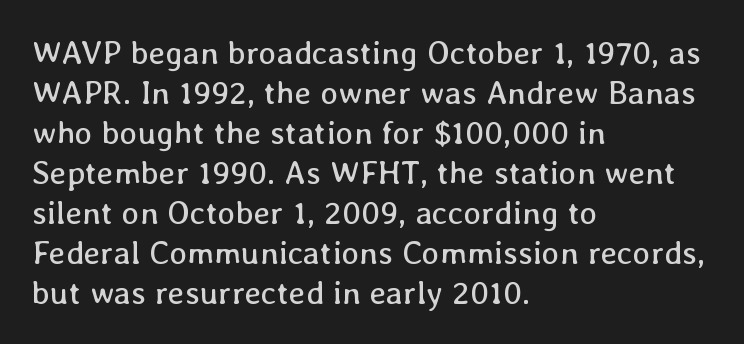
The rendering anchors every line to the left-hand side. The string is rendered with underlining switched off. Stems here are at most as thick as an everyday book face. Italic: no, the glyphs are upright roman. The passage shown is typed in a proportional face where columns would drift.
